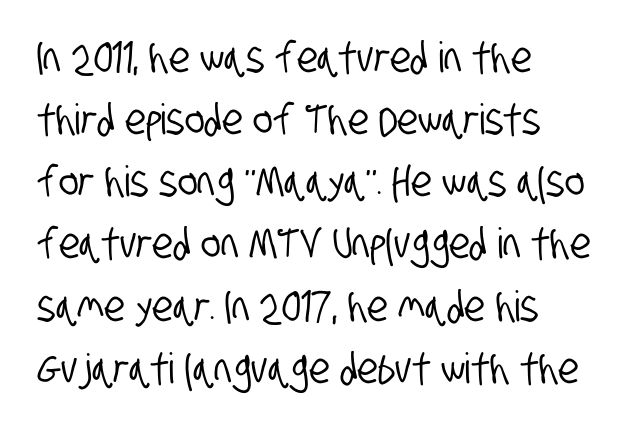
Q: Is the typeface a serif or a sans-serif typeface? A: Sans-serif.
Q: Is the text underlined? A: No.
Q: How is the paragraph aligned? A: Left-aligned.
Q: Is the spacing between letters normal or unusually wide? A: Normal.
Q: Is the spacing between lines tight, normal or loose? A: Normal.
Q: Width (condensed, normal, or wide)? A: Condensed.
Q: Stroke contrast? A: Low.
Q: x-height? A: Large.
Q: Monospaced? A: No.
